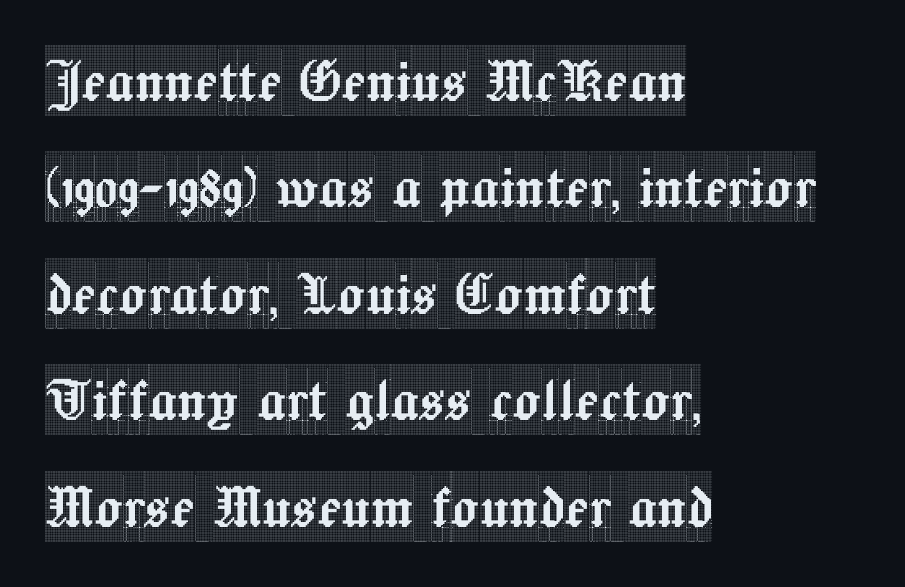
Q: Is the text italic (slanted)? A: No, it is upright.
Q: Is the typeface a serif or a sans-serif typeface? A: Serif.
Q: Is the text underlined? A: No.
Q: How is the paragraph aligned? A: Left-aligned.
Q: Is the spacing between letters normal or unusually wide? A: Normal.
Q: Is the spacing between lines tight, normal or loose? A: Normal.
Q: Width (condensed, normal, or wide)? A: Condensed.
Q: x-height? A: Large.
Q: Monospaced? A: No.
